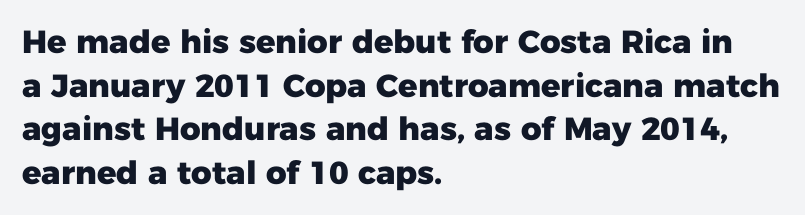
Spacing between characters is what you'd get straight out of the box. Notice how descenders clear the ascenders below comfortably — that's standard leading. The passage shown is emphatically bold. The face used here is proportionally spaced, like ordinary book or web type.
